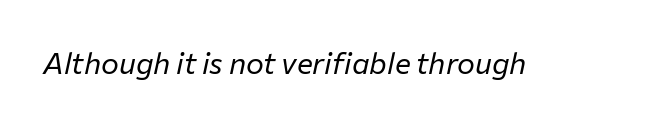
The image shows 30 px regular-weight type, italic (leaning right); set normal letter spacing, not underlined; low stroke contrast and a medium x-height.
